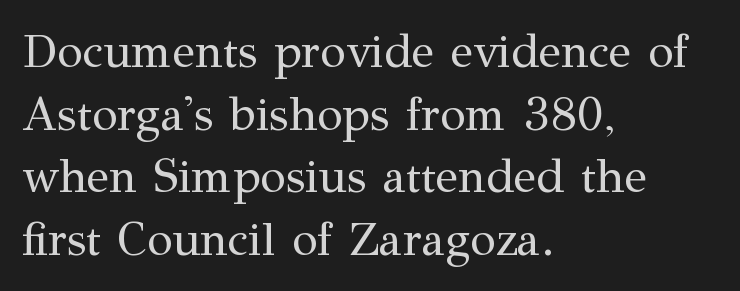
The image shows 47 px regular-weight serif type, upright; set left-aligned, normal line spacing (1.33x), normal letter spacing, not underlined; medium stroke contrast and a medium x-height.
